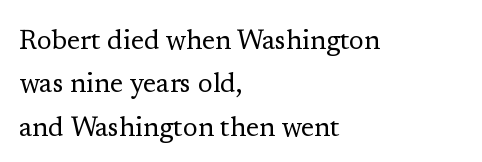
The image shows 27 px text type, upright; set left-aligned, normal line spacing (1.61x), normal letter spacing, not underlined.
